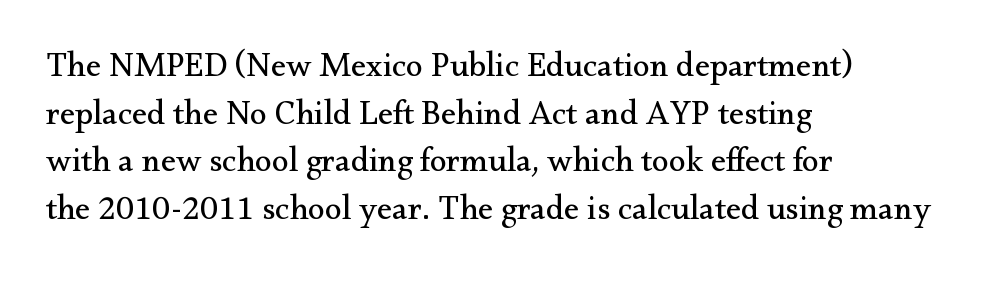
The rendering uses a moderate line-height, typical for paragraphs. The rendering anchors every line to the left-hand side. Beneath every word, the page is bare. Ordinary non-slanted type is in use. Check where the strokes stop: tiny serifs finish them off.
